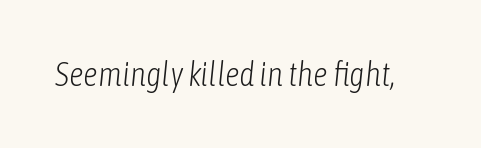
{"italic": "yes", "lean": "right", "slant_degrees": 6, "bold": "no", "weight": "light", "width": "condensed", "stroke_contrast": "low", "x_height": "medium", "monospaced": "no", "underline": "no", "letter_spacing": "normal", "letter_spacing_em": 0.0, "glyph_px": 33}
